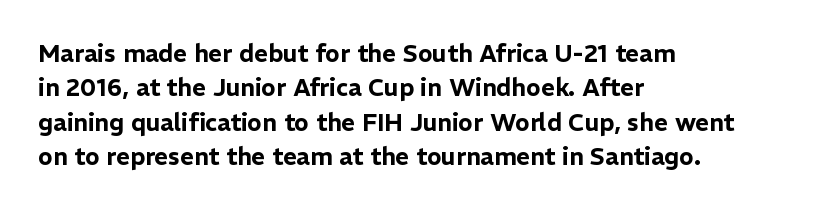
The image shows 24 px text type, upright; set left-aligned, normal line spacing (1.43x), normal letter spacing, not underlined.
